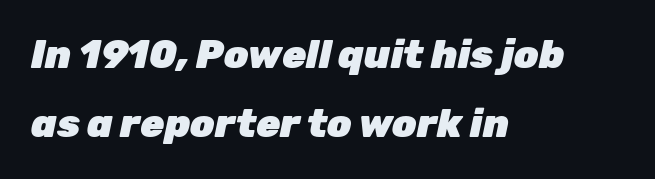
The image shows 39 px heavy type, italic (leaning right); set left-aligned, line spacing 1.78x, normal letter spacing, not underlined; low stroke contrast and a medium x-height.
